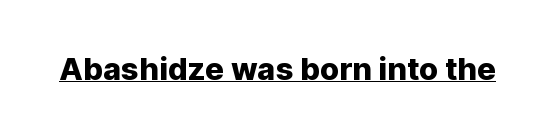
The image shows 31 px sans-serif type, upright; set normal letter spacing, underlined; low stroke contrast and a medium x-height.
